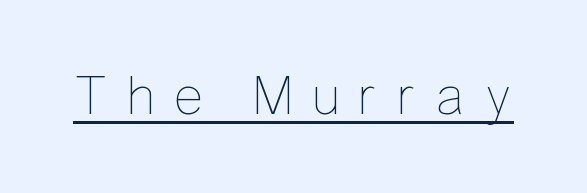
{"italic": "no", "bold": "no", "weight": "thin", "width": "condensed", "stroke_contrast": "low", "x_height": "medium", "monospaced": "no", "underline": "yes", "letter_spacing": "wide", "letter_spacing_em": 0.34, "glyph_px": 56}
